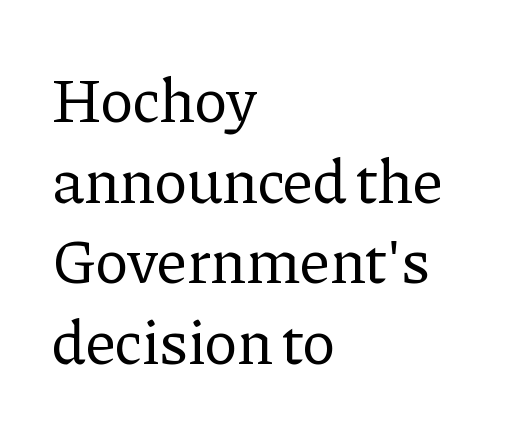
The image shows 63 px regular-weight serif type, upright; set left-aligned, normal line spacing (1.28x), normal letter spacing, not underlined; low stroke contrast and a medium x-height.
